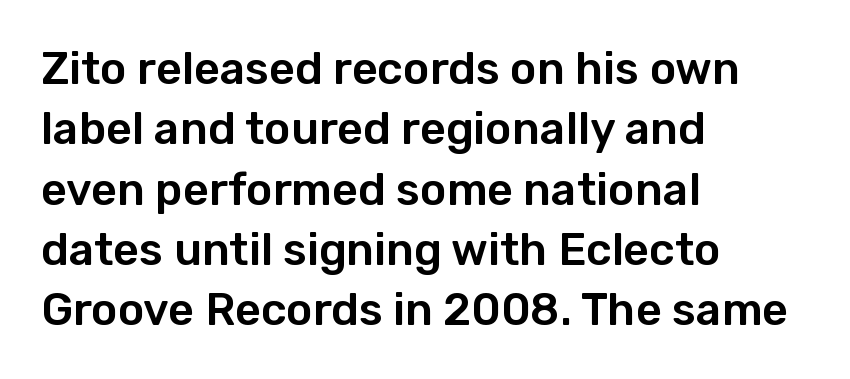
Only glyphs here, with clear space below each row. Is this a fixed-width face? No — the glyphs have proportional, varying widths. Nothing unusual about the tracking: characters are spaced as the font intends. Line starts are locked; line ends wander. Every stem runs plumb, perpendicular to the baseline. You can tell from the bare stems that sans-serif type was used.
